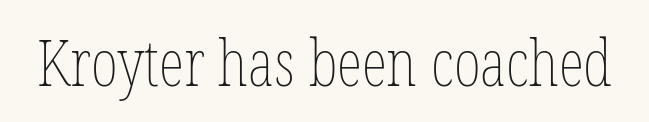
The image shows 65 px thin, condensed type, upright; set normal letter spacing, not underlined; low stroke contrast and a medium x-height.
